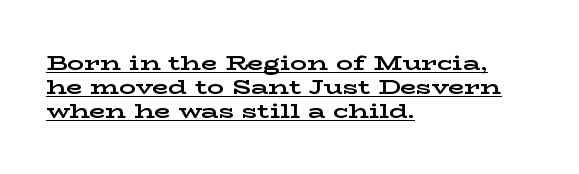
The line texture is even and compact thanks to regular tracking. If you drew a line through each stem, it would be perfectly vertical. All the whitespace from short lines collects on the right. As a designer I'd log this as weight 700, bold.
